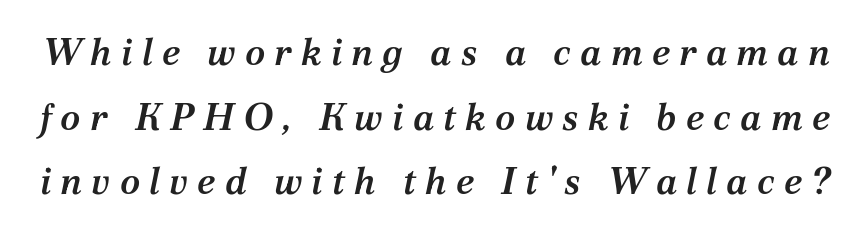
Q: Is the text bold? A: Semi-bold.
Q: Is the text italic (slanted)? A: Yes, it leans right by about 12 degrees.
Q: Is the typeface a serif or a sans-serif typeface? A: Serif.
Q: Is the text underlined? A: No.
Q: Is the spacing between letters normal or unusually wide? A: Unusually wide.
Q: Width (condensed, normal, or wide)? A: Normal.
Q: Stroke contrast? A: Medium.
Q: x-height? A: Medium.
Q: Monospaced? A: No.
